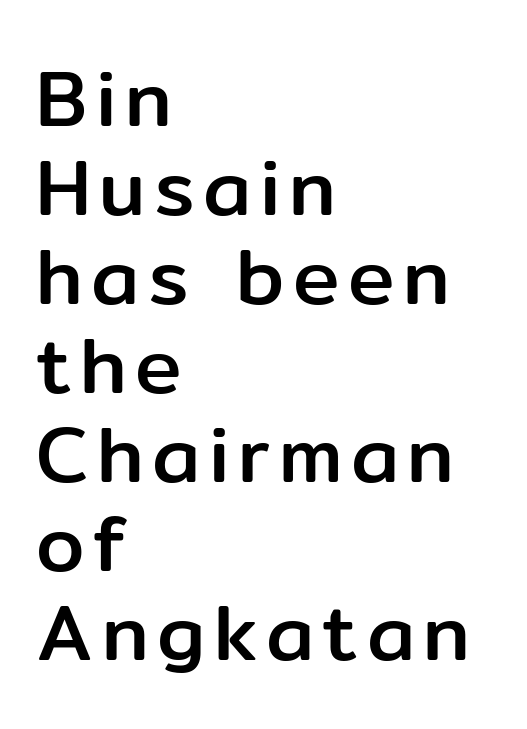
{"serif": "no", "italic": "no", "width": "normal", "stroke_contrast": "low", "x_height": "medium", "monospaced": "no", "underline": "no", "align": "left", "line_spacing": "tight", "line_spacing_ratio": 1.14, "glyph_px": 78}
